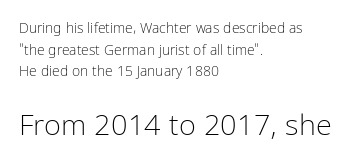
Which margin do the lines hug? The left one — the right edge is uneven. The font's upright variant was chosen for this text. The font family rendered here belongs to the sans-serif group. Spacing verdict: proportional, widths tailored to each character. No extra ink here — the face is not bold.
